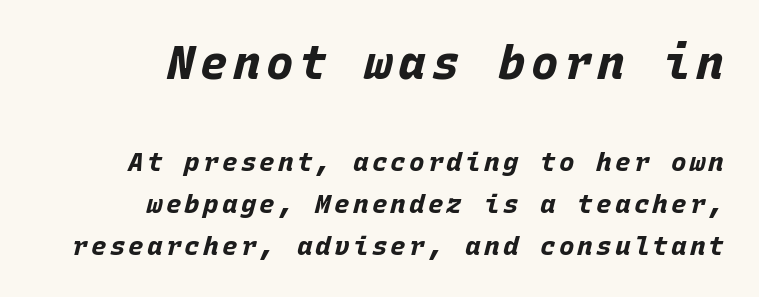
{"italic": "yes", "lean": "right", "slant_degrees": 15, "bold": "yes", "weight": "bold", "width": "normal", "stroke_contrast": "low", "x_height": "large", "monospaced": "yes", "underline": "no", "align": "right", "line_spacing": "normal", "line_spacing_ratio": 1.61, "larger_block": "first", "size_ratio": 1.77, "glyph_px": 46}
